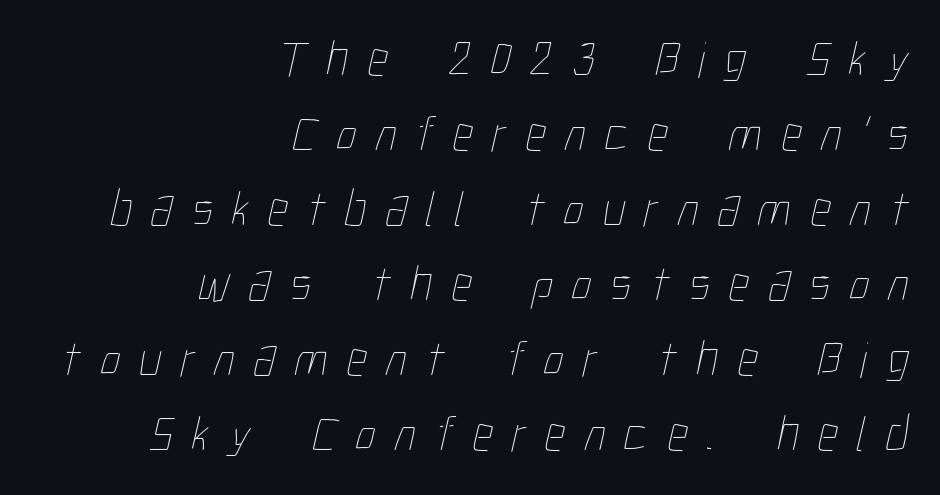
Unmarked baselines from the first word to the last. Each stroke keeps to a modest, everyday thickness or less. Vertically, the passage feels balanced, rows spaced as you'd expect. In terms of letterspacing, this is a distinctly airy, spread setting.
